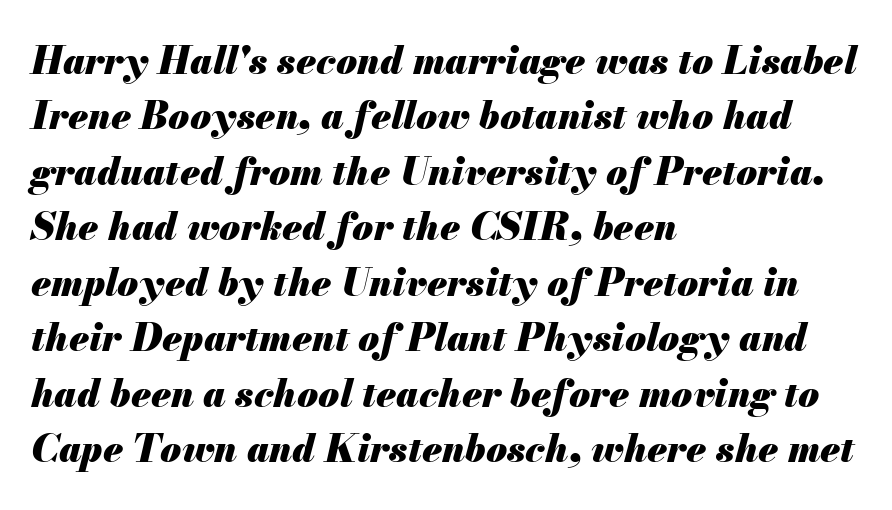
{"italic": "yes", "lean": "right", "slant_degrees": 13, "bold": "yes", "weight": "heavy", "width": "normal", "stroke_contrast": "medium", "x_height": "small", "monospaced": "no", "underline": "no", "align": "left", "line_spacing": "normal", "line_spacing_ratio": 1.46, "letter_spacing": "normal", "letter_spacing_em": 0.0, "glyph_px": 38}
